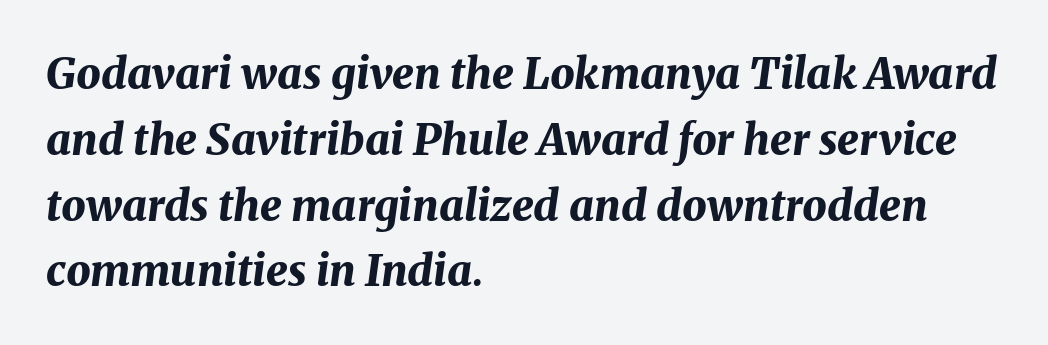
Q: Is the text bold? A: Yes.
Q: Is the text italic (slanted)? A: Yes, it leans right by about 8 degrees.
Q: Is the text underlined? A: No.
Q: How is the paragraph aligned? A: Left-aligned.
Q: Is the spacing between letters normal or unusually wide? A: Normal.
Q: Is the spacing between lines tight, normal or loose? A: Normal.
Q: Width (condensed, normal, or wide)? A: Normal.
Q: Stroke contrast? A: Medium.
Q: x-height? A: Medium.
Q: Monospaced? A: No.
